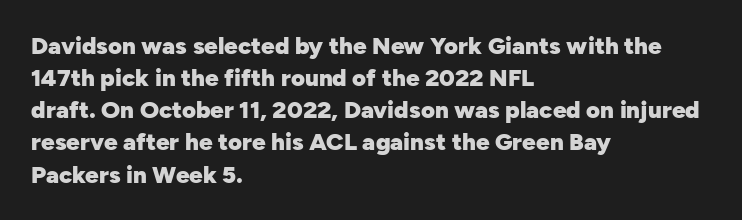
Heavy-handed strokes throughout: this text is bold. Ordinary non-slanted type is in use. The text block is weighted toward the left margin, trailing off unevenly rightward. Students, observe: this is what conventionally led text looks like. Students, note that the glyphs here touch the page at normal intervals. The words here are not underlined.
